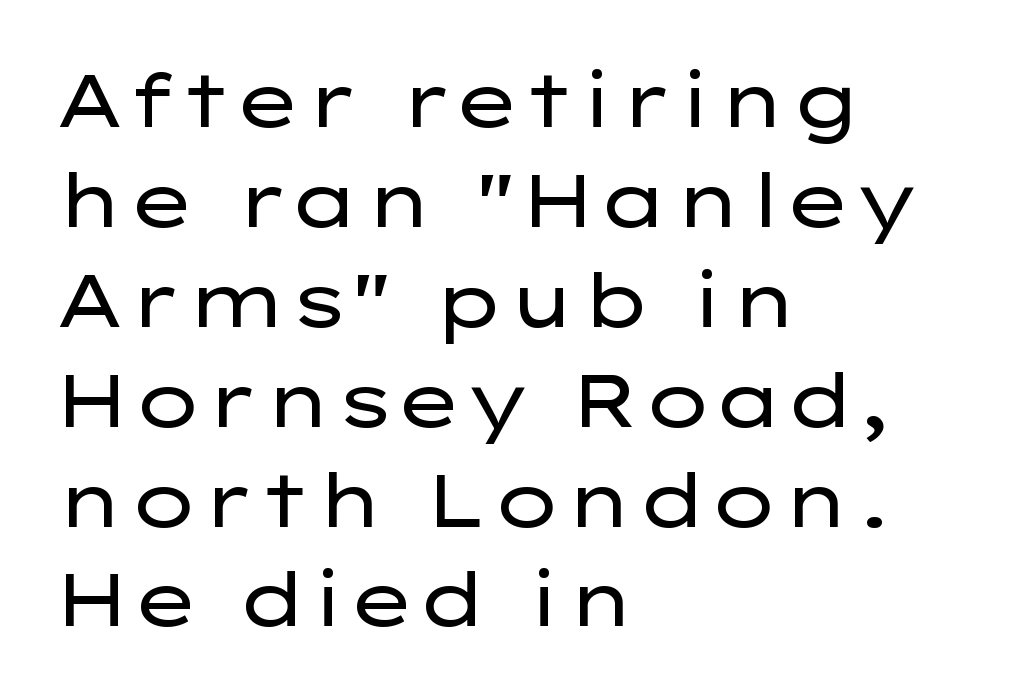
Q: Is the text bold? A: No.
Q: Is the text italic (slanted)? A: No, it is upright.
Q: Is the typeface a serif or a sans-serif typeface? A: Sans-serif.
Q: Is the text underlined? A: No.
Q: How is the paragraph aligned? A: Left-aligned.
Q: Is the spacing between letters normal or unusually wide? A: Normal.
Q: Is the spacing between lines tight, normal or loose? A: Normal.
Q: Width (condensed, normal, or wide)? A: Wide.
Q: Stroke contrast? A: Low.
Q: x-height? A: Medium.
Q: Monospaced? A: No.
